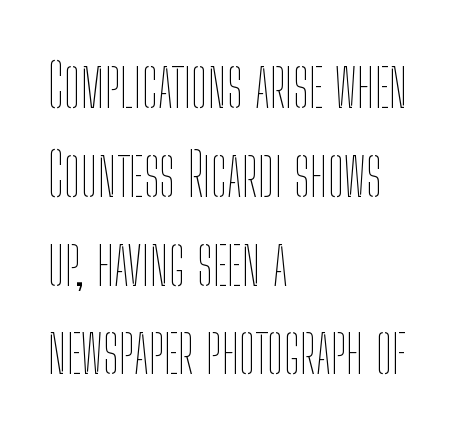
Q: Is the text bold? A: No.
Q: Is the text italic (slanted)? A: No, it is upright.
Q: Is the text underlined? A: No.
Q: How is the paragraph aligned? A: Left-aligned.
Q: Is the spacing between letters normal or unusually wide? A: Normal.
Q: Is the spacing between lines tight, normal or loose? A: Normal.
Q: Width (condensed, normal, or wide)? A: Condensed.
Q: Stroke contrast? A: Low.
Q: x-height? A: Medium.
Q: Monospaced? A: No.
